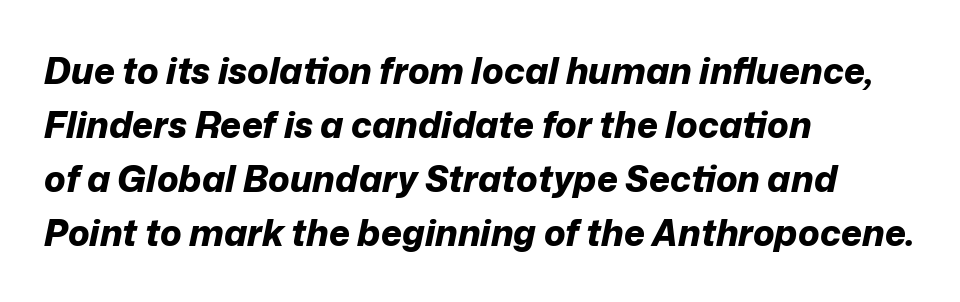
{"italic": "yes", "lean": "right", "slant_degrees": 12, "bold": "yes", "weight": "bold", "width": "normal", "stroke_contrast": "low", "x_height": "medium", "monospaced": "no", "underline": "no", "align": "left", "line_spacing": "normal", "line_spacing_ratio": 1.5, "letter_spacing": "normal", "letter_spacing_em": 0.0, "glyph_px": 36}
